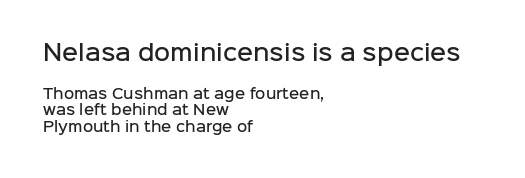
{"italic": "no", "bold": "semi", "underline": "no", "align": "left", "line_spacing_ratio": 1.18, "letter_spacing": "normal", "letter_spacing_em": 0.0, "larger_block": "first", "size_ratio": 1.57, "glyph_px": 22}
